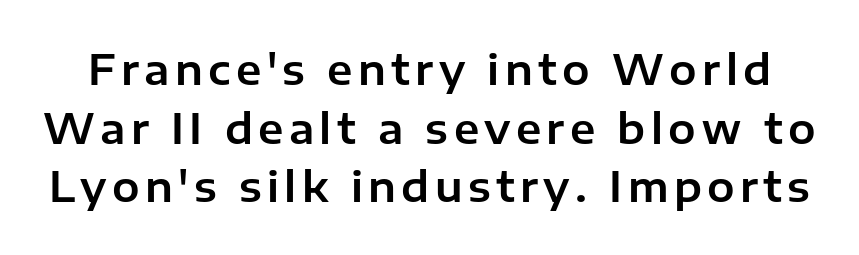
The image shows 41 px sans-serif type, upright; set normal line spacing (1.43x), not underlined; low stroke contrast and a medium x-height.
